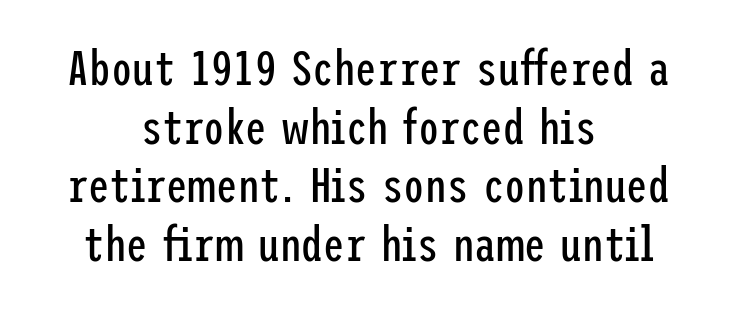
Q: Is the text bold? A: No.
Q: Is the text italic (slanted)? A: No, it is upright.
Q: Is the typeface a serif or a sans-serif typeface? A: Sans-serif.
Q: Is the text underlined? A: No.
Q: How is the paragraph aligned? A: Centered.
Q: Is the spacing between letters normal or unusually wide? A: Normal.
Q: Width (condensed, normal, or wide)? A: Condensed.
Q: Stroke contrast? A: Low.
Q: x-height? A: Medium.
